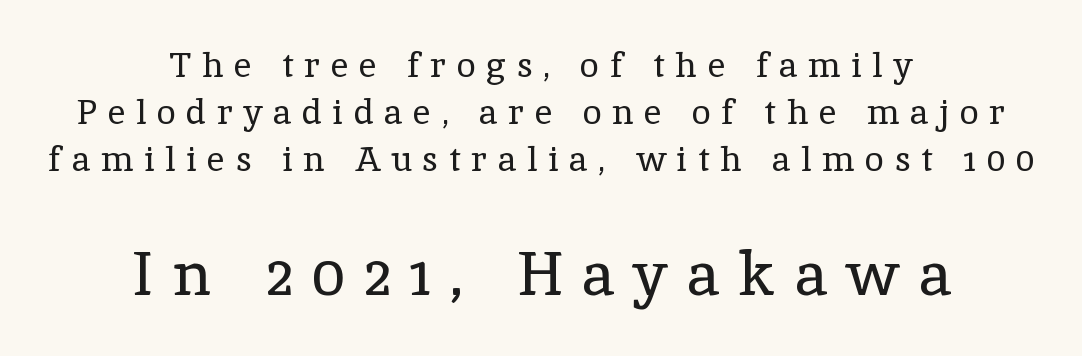
{"serif": "yes", "italic": "no", "bold": "no", "weight": "regular", "width": "normal", "x_height": "medium", "monospaced": "no", "underline": "no", "align": "center", "line_spacing": "normal", "line_spacing_ratio": 1.35, "letter_spacing": "wide", "letter_spacing_em": 0.3, "larger_block": "second", "size_ratio": 1.77, "glyph_px": 62}
